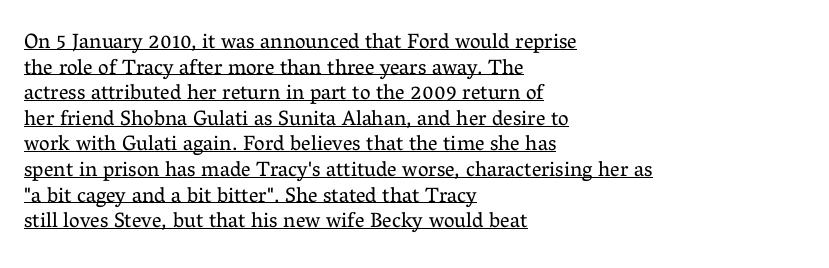
Weight: regular or lighter. The gaps between neighbouring characters are ordinary and unremarkable. Leftover space on each line is placed entirely after the last word. The specimen includes a rule beneath the text block's lines.
